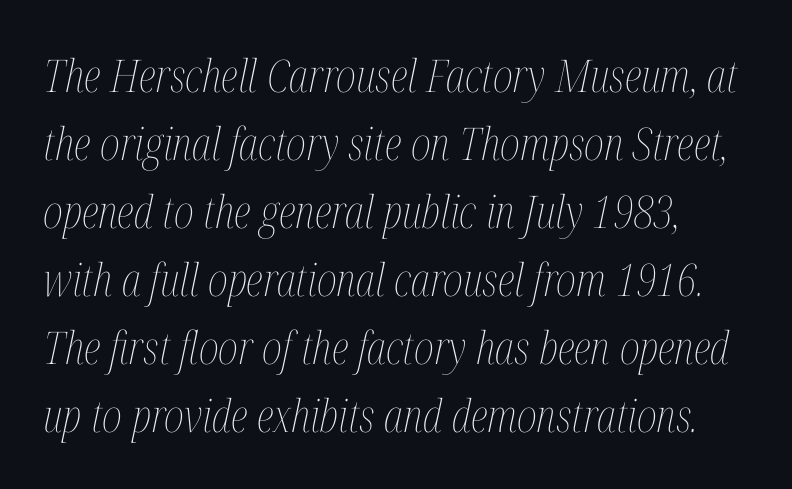
The image shows 45 px thin, condensed type, italic (leaning right); set normal line spacing (1.51x), normal letter spacing, not underlined; medium stroke contrast and a medium x-height.
